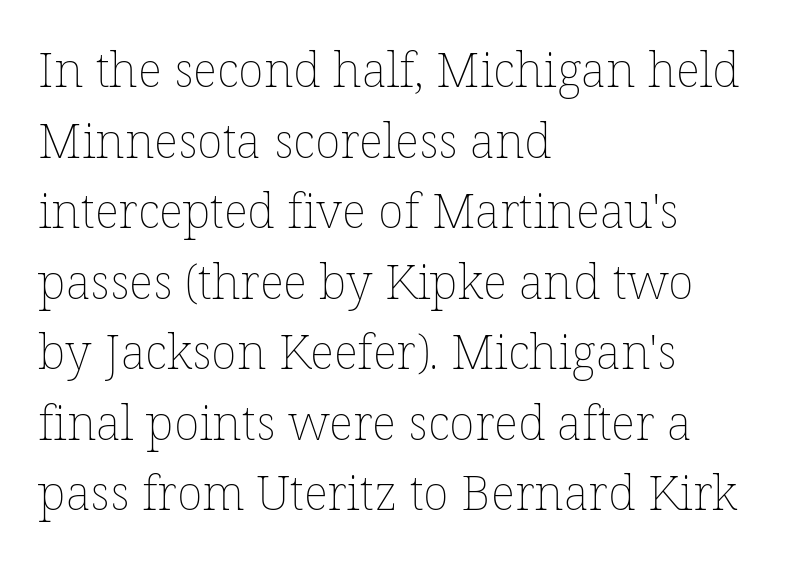
{"italic": "no", "bold": "no", "weight": "thin", "width": "normal", "stroke_contrast": "low", "x_height": "medium", "monospaced": "no", "underline": "no", "align": "left", "line_spacing": "normal", "line_spacing_ratio": 1.47, "letter_spacing": "normal", "letter_spacing_em": 0.0, "glyph_px": 48}
